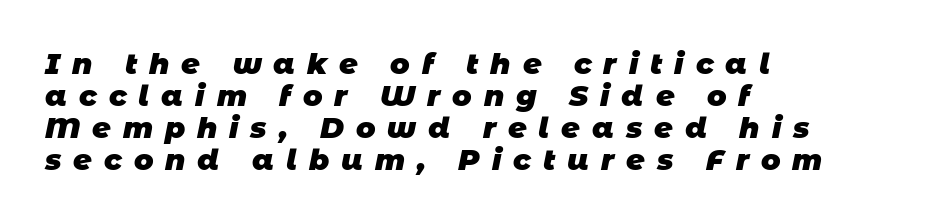
Looks like regular typesetting: each glyph gets only the width it needs. The type is letterspaced generously, with wide tracking. The face used here is a sans, in the tradition of grotesques and geometrics. Horizontal alignment here is leftward, the default for most running prose.
